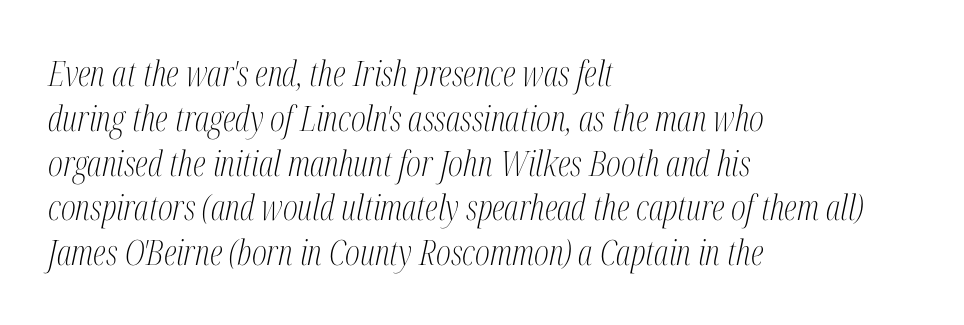
{"serif": "yes", "italic": "yes", "lean": "right", "slant_degrees": 12, "bold": "no", "weight": "light", "width": "condensed", "stroke_contrast": "medium", "x_height": "medium", "monospaced": "no", "underline": "no", "align": "left", "line_spacing": "normal", "line_spacing_ratio": 1.28, "letter_spacing": "normal", "letter_spacing_em": 0.0, "glyph_px": 35}
